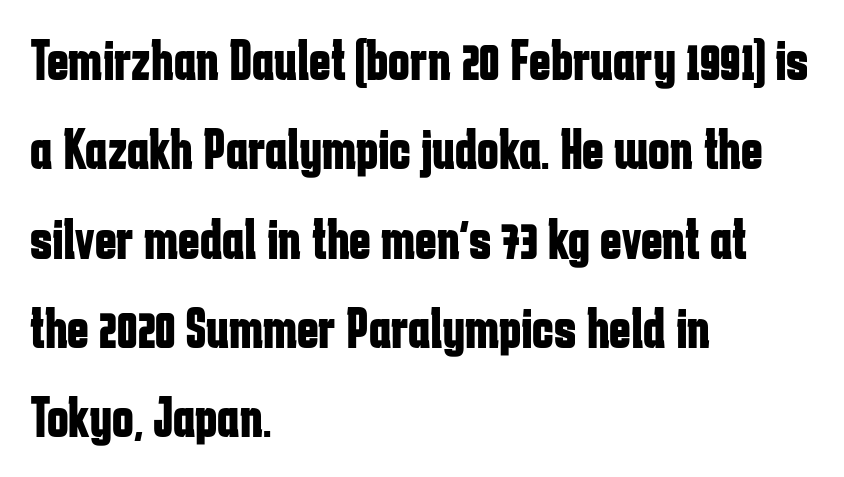
Varying glyph widths throughout — classic text-font behaviour. Visually the block forms a straight wall on the left and a jagged coastline on the right. Vertical strokes here are truly vertical. Stroke thickness is high; the sample reads as a true bold. Standard letterfit; no display-style spreading of the glyphs.
